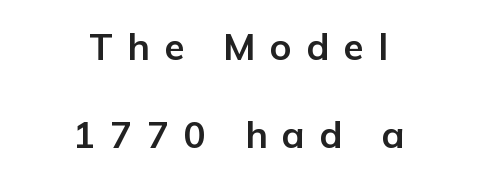
The image shows 37 px bold sans-serif type, upright; set centered, loose line spacing (2.39x), unusually wide letter spacing (+0.39 em), not underlined; low stroke contrast and a medium x-height.
